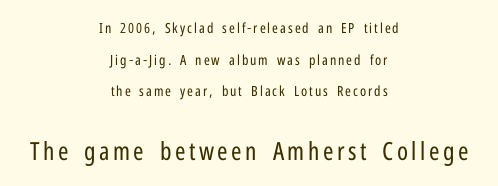
{"italic": "no", "bold": "no", "underline": "no", "align": "center", "line_spacing": "loose", "line_spacing_ratio": 2.26, "larger_block": "second", "size_ratio": 1.79, "glyph_px": 25}
